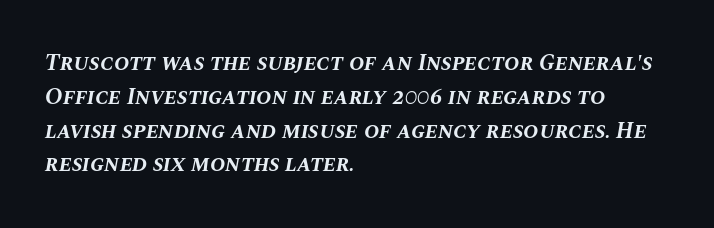
{"italic": "yes", "lean": "right", "slant_degrees": 10, "bold": "yes", "underline": "no", "align": "left", "line_spacing": "normal", "line_spacing_ratio": 1.47, "letter_spacing": "normal", "letter_spacing_em": 0.0, "glyph_px": 23}
